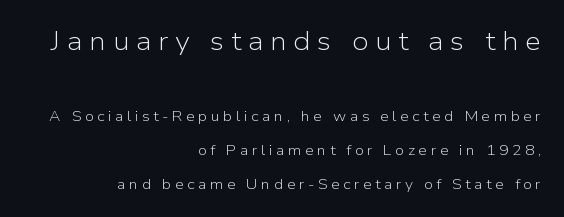
Summary of vertical rhythm: relaxed, with wide interline spacing. The letters stand upright; this is a roman face. This is not heavy type; no bold has been used. Inter-character spacing is expanded well beyond the font's built-in metrics.
